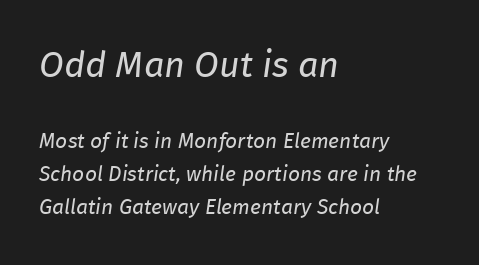
{"italic": "yes", "lean": "right", "slant_degrees": 8, "bold": "no", "weight": "regular", "width": "normal", "stroke_contrast": "low", "x_height": "medium", "monospaced": "no", "underline": "no", "align": "left", "line_spacing": "normal", "line_spacing_ratio": 1.58, "letter_spacing": "normal", "letter_spacing_em": 0.0, "larger_block": "first", "size_ratio": 1.71, "glyph_px": 36}
